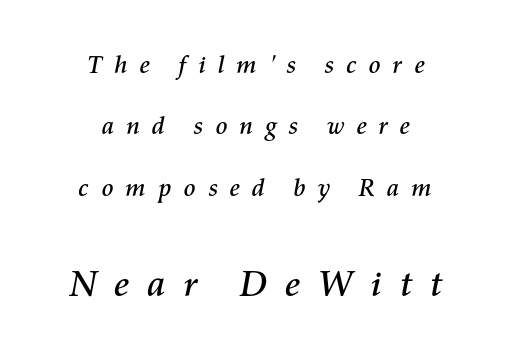
Q: Is the text italic (slanted)? A: Yes, it leans right by about 11 degrees.
Q: Is the text underlined? A: No.
Q: How is the paragraph aligned? A: Centered.
Q: Is the spacing between letters normal or unusually wide? A: Unusually wide.
Q: Is the spacing between lines tight, normal or loose? A: Loose.
Q: Which block of text is set in a larger size, the first (top) or the second (bottom)? A: The second (bottom) one.
Q: Width (condensed, normal, or wide)? A: Normal.
Q: Stroke contrast? A: Medium.
Q: x-height? A: Medium.
Q: Monospaced? A: No.
